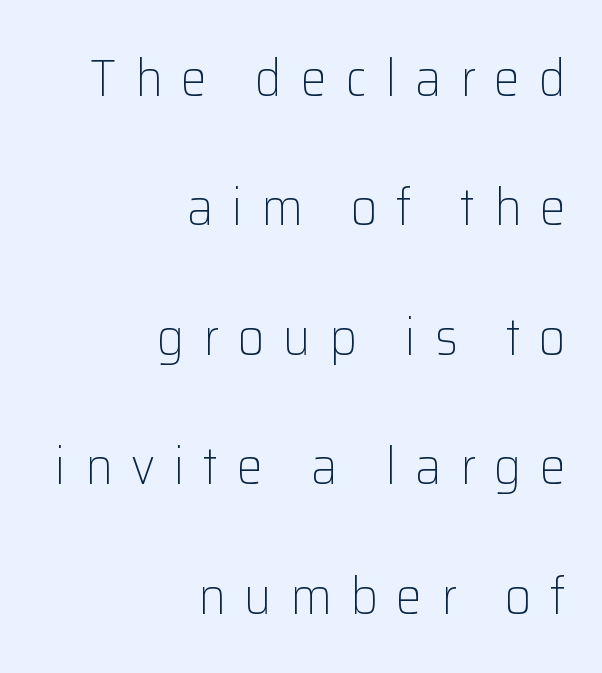
The image shows 52 px light sans-serif type, upright; set right-aligned, loose line spacing (2.49x), unusually wide letter spacing (+0.36 em), not underlined; low stroke contrast and a medium x-height.
